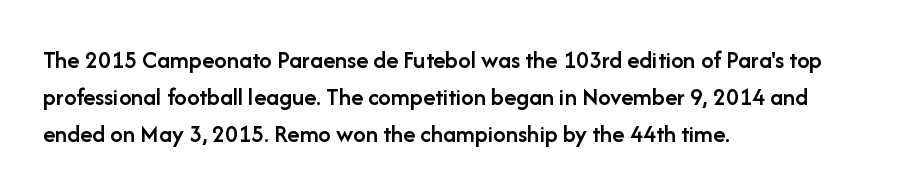
{"italic": "no", "bold": "semi", "underline": "no", "align": "left", "line_spacing": "normal", "line_spacing_ratio": 1.48, "letter_spacing": "normal", "letter_spacing_em": 0.0, "glyph_px": 25}
